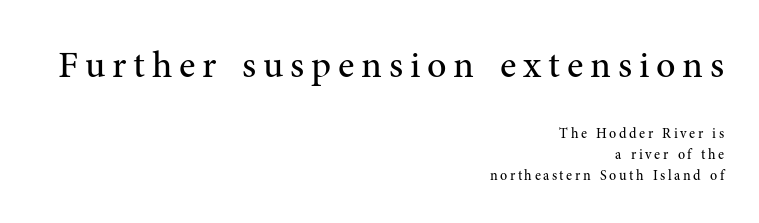
Q: Is the text bold? A: No.
Q: Is the text italic (slanted)? A: No, it is upright.
Q: Is the typeface a serif or a sans-serif typeface? A: Serif.
Q: Is the text underlined? A: No.
Q: How is the paragraph aligned? A: Right-aligned.
Q: Is the spacing between lines tight, normal or loose? A: Normal.
Q: Which block of text is set in a larger size, the first (top) or the second (bottom)? A: The first (top) one.
Q: Width (condensed, normal, or wide)? A: Normal.
Q: Stroke contrast? A: Medium.
Q: x-height? A: Medium.
Q: Monospaced? A: No.
